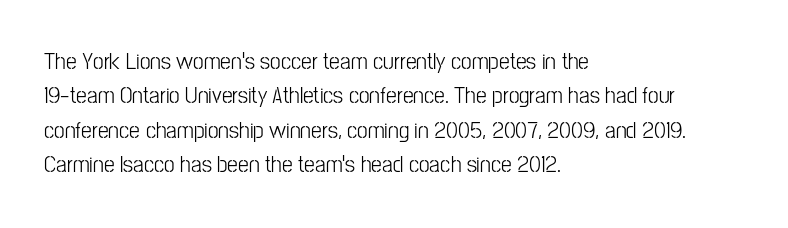
The rows are spaced the way most documents space them. Italic: no, the glyphs are upright roman. Reading down the block, your eye returns to a fixed left position each line. The words here are not underlined. Nothing unusual about the tracking: characters are spaced as the font intends.
